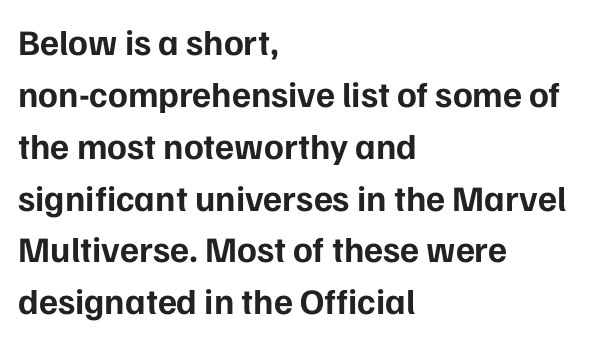
{"serif": "no", "italic": "no", "bold": "yes", "weight": "bold", "width": "normal", "stroke_contrast": "low", "x_height": "medium", "monospaced": "no", "underline": "no", "align": "left", "line_spacing": "normal", "line_spacing_ratio": 1.44, "letter_spacing": "normal", "letter_spacing_em": 0.0, "glyph_px": 36}
